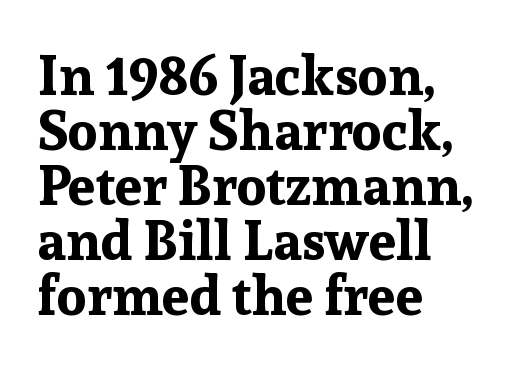
Each letter's strokes conclude with small projecting serifs. Inter-character spacing is left at the font's built-in metrics. The string is rendered with underlining switched off. The rendering uses natural spacing where letterforms have individual widths. Chunky letters — that's bold for sure. Baseline-to-baseline distance is barely more than the letter height.
